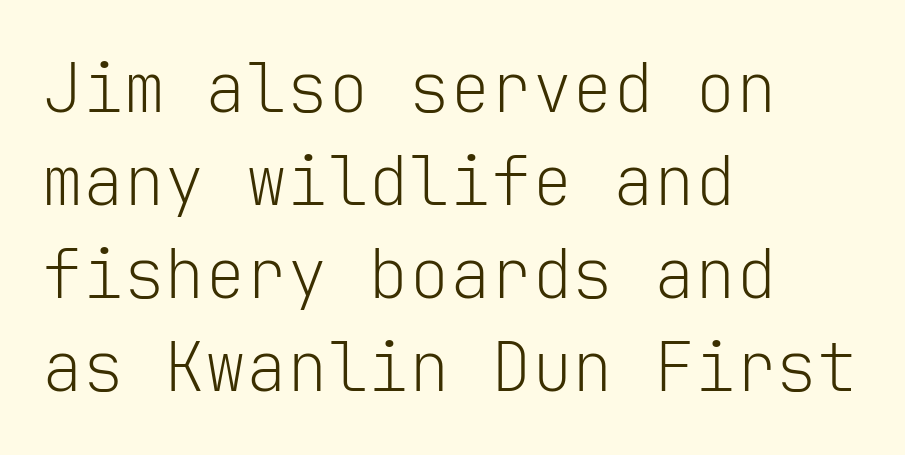
Q: Is the text bold? A: No.
Q: Is the text italic (slanted)? A: No, it is upright.
Q: Is the typeface a serif or a sans-serif typeface? A: Sans-serif.
Q: Is the text underlined? A: No.
Q: How is the paragraph aligned? A: Left-aligned.
Q: Is the spacing between letters normal or unusually wide? A: Normal.
Q: Is the spacing between lines tight, normal or loose? A: Normal.
Q: Width (condensed, normal, or wide)? A: Normal.
Q: Stroke contrast? A: Low.
Q: x-height? A: Medium.
Q: Monospaced? A: Yes.
